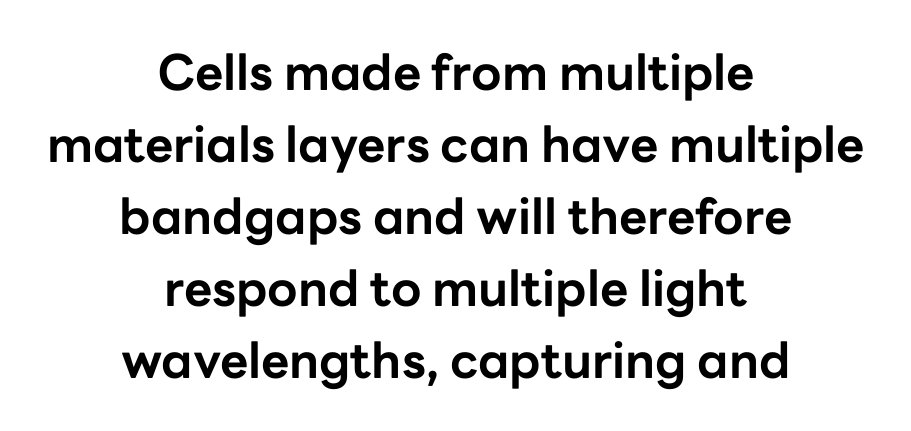
{"serif": "no", "italic": "no", "bold": "yes", "weight": "bold", "width": "normal", "stroke_contrast": "low", "x_height": "medium", "monospaced": "no", "underline": "no", "align": "center", "line_spacing": "normal", "line_spacing_ratio": 1.47, "letter_spacing": "normal", "letter_spacing_em": 0.0, "glyph_px": 49}
